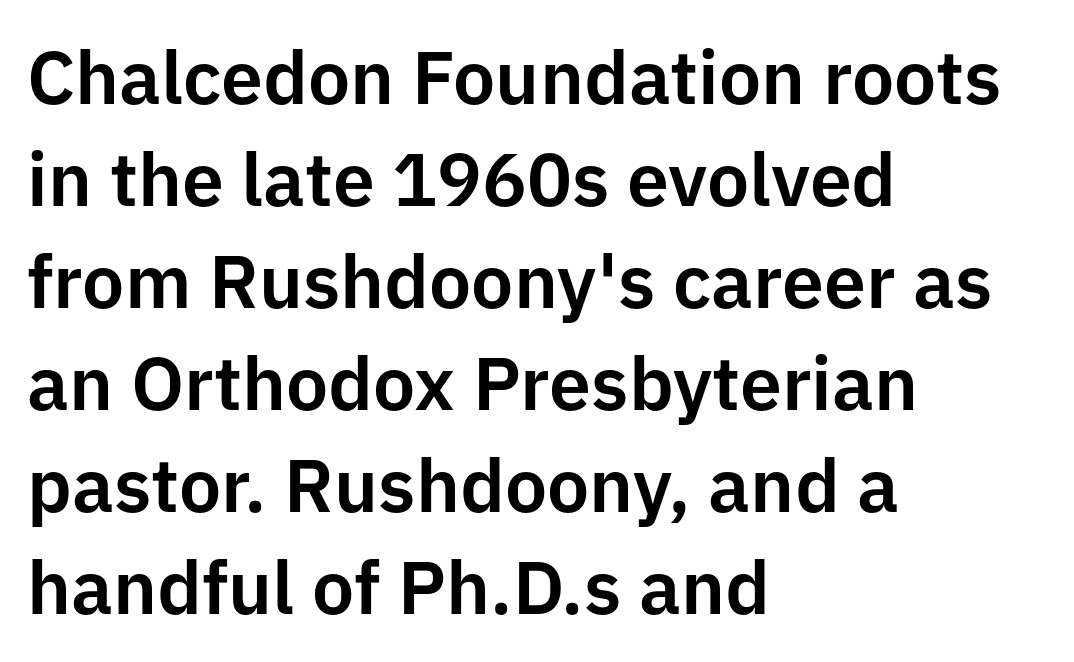
The image shows 75 px sans-serif type, upright; set left-aligned, normal line spacing (1.36x), normal letter spacing, not underlined; low stroke contrast and a medium x-height.
